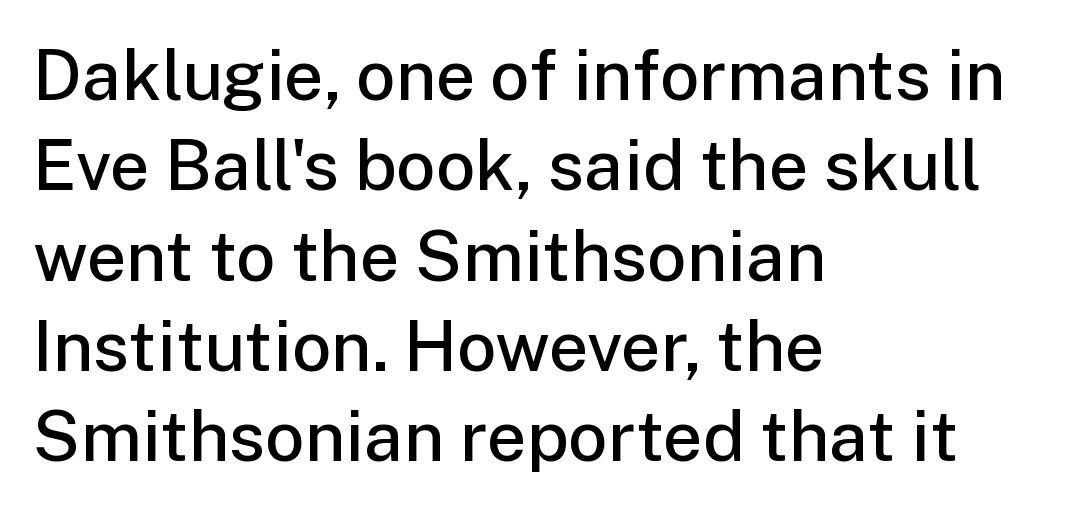
Q: Is the text bold? A: Semi-bold.
Q: Is the text italic (slanted)? A: No, it is upright.
Q: Is the typeface a serif or a sans-serif typeface? A: Sans-serif.
Q: Is the text underlined? A: No.
Q: How is the paragraph aligned? A: Left-aligned.
Q: Is the spacing between letters normal or unusually wide? A: Normal.
Q: Is the spacing between lines tight, normal or loose? A: Normal.
Q: Width (condensed, normal, or wide)? A: Normal.
Q: Stroke contrast? A: Low.
Q: x-height? A: Medium.
Q: Monospaced? A: No.
